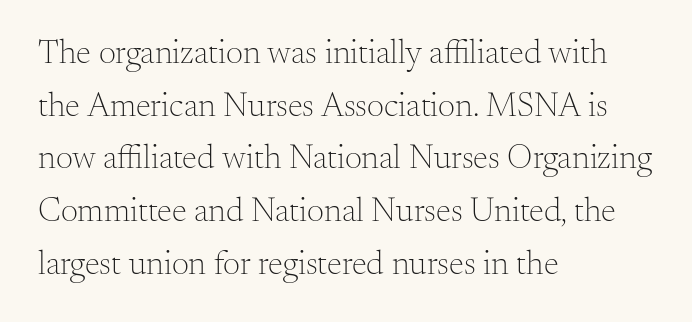
{"serif": "yes", "italic": "no", "bold": "no", "weight": "light", "width": "normal", "stroke_contrast": "medium", "x_height": "small", "monospaced": "no", "underline": "no", "align": "left", "line_spacing": "normal", "line_spacing_ratio": 1.55, "letter_spacing": "normal", "letter_spacing_em": 0.0, "glyph_px": 34}
